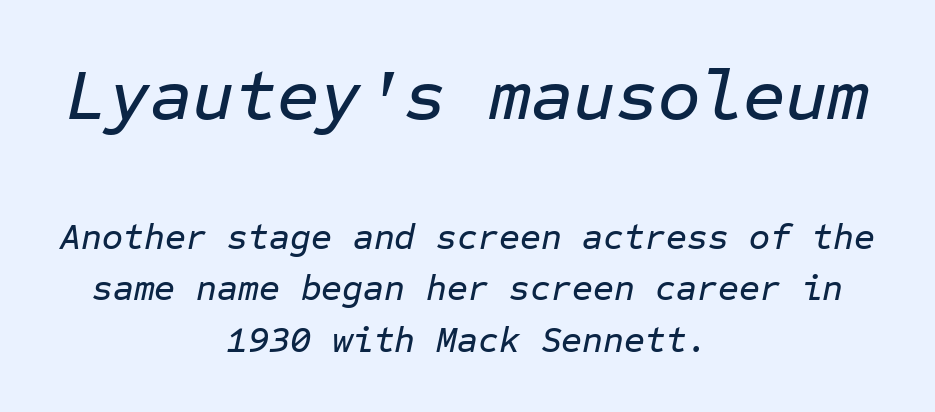
{"italic": "yes", "lean": "right", "slant_degrees": 12, "width": "normal", "stroke_contrast": "low", "x_height": "medium", "monospaced": "yes", "underline": "no", "align": "center", "line_spacing": "normal", "line_spacing_ratio": 1.44, "letter_spacing": "normal", "letter_spacing_em": 0.0, "larger_block": "first", "size_ratio": 2.03, "glyph_px": 73}
